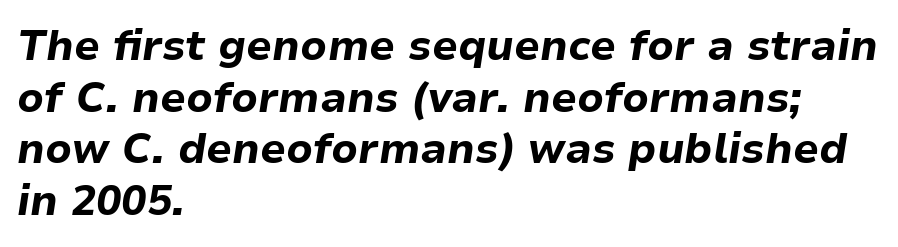
There is no visible air inserted between adjacent glyphs. Weight: bold. Compared with a centered layout, this one pins lines to the left instead. The gap between lines stays unmarked. Looks like regular typesetting: each glyph gets only the width it needs. The passage shown leans; its letterforms are oblique.
